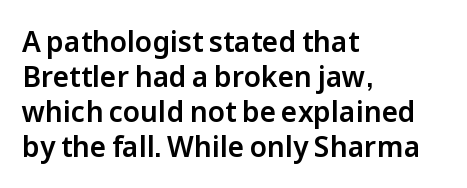
Q: Is the text italic (slanted)? A: No, it is upright.
Q: Is the typeface a serif or a sans-serif typeface? A: Sans-serif.
Q: Is the text underlined? A: No.
Q: How is the paragraph aligned? A: Left-aligned.
Q: Is the spacing between letters normal or unusually wide? A: Normal.
Q: Is the spacing between lines tight, normal or loose? A: Normal.
Q: Width (condensed, normal, or wide)? A: Normal.
Q: Stroke contrast? A: Low.
Q: x-height? A: Medium.
Q: Monospaced? A: No.
